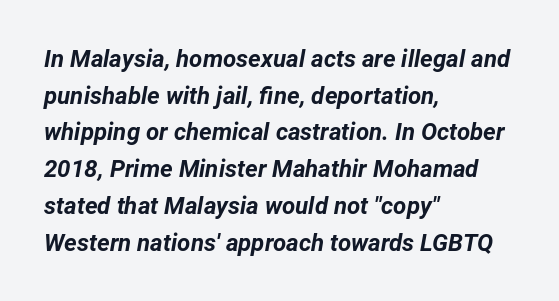
{"italic": "yes", "lean": "right", "slant_degrees": 12, "bold": "yes", "underline": "no", "align": "left", "line_spacing": "normal", "line_spacing_ratio": 1.53, "letter_spacing": "normal", "letter_spacing_em": 0.0, "glyph_px": 24}
